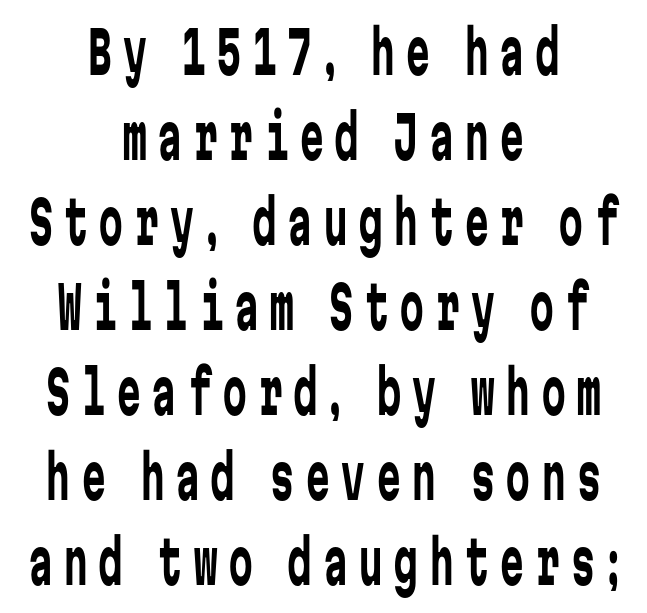
Q: Is the text bold? A: No.
Q: Is the text italic (slanted)? A: No, it is upright.
Q: Is the typeface a serif or a sans-serif typeface? A: Sans-serif.
Q: Is the text underlined? A: No.
Q: How is the paragraph aligned? A: Centered.
Q: Is the spacing between letters normal or unusually wide? A: Unusually wide.
Q: Is the spacing between lines tight, normal or loose? A: Normal.
Q: Width (condensed, normal, or wide)? A: Condensed.
Q: Stroke contrast? A: Low.
Q: x-height? A: Medium.
Q: Monospaced? A: Yes.
